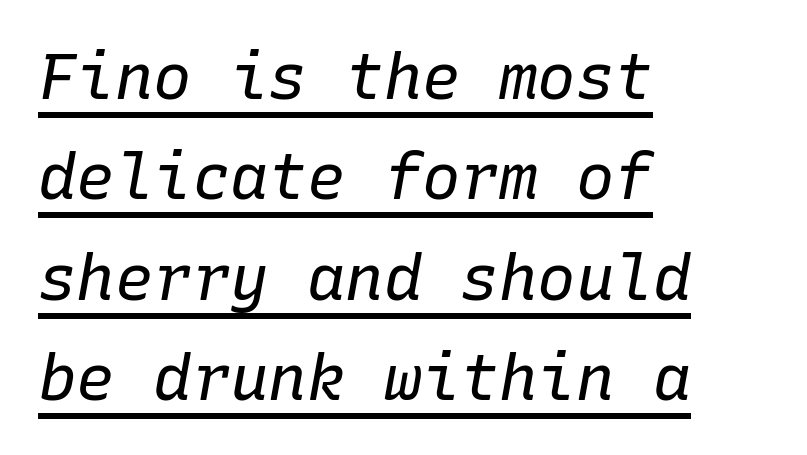
Q: Is the text bold? A: No.
Q: Is the text italic (slanted)? A: Yes, it leans right by about 10 degrees.
Q: Is the text underlined? A: Yes.
Q: How is the paragraph aligned? A: Left-aligned.
Q: Is the spacing between letters normal or unusually wide? A: Normal.
Q: Is the spacing between lines tight, normal or loose? A: Normal.
Q: Width (condensed, normal, or wide)? A: Normal.
Q: Stroke contrast? A: Low.
Q: x-height? A: Medium.
Q: Monospaced? A: Yes.
